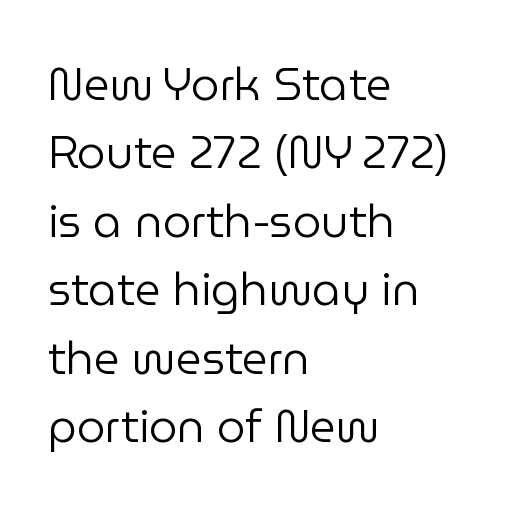
{"serif": "no", "italic": "no", "bold": "no", "weight": "regular", "width": "normal", "stroke_contrast": "low", "x_height": "medium", "monospaced": "no", "underline": "no", "align": "left", "line_spacing": "normal", "line_spacing_ratio": 1.52, "letter_spacing": "normal", "letter_spacing_em": 0.0, "glyph_px": 45}
